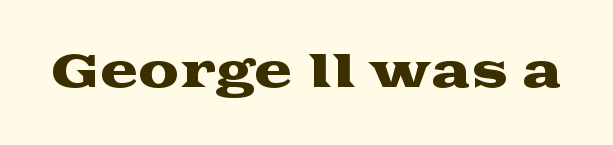
{"serif": "yes", "italic": "no", "width": "wide", "stroke_contrast": "medium", "x_height": "medium", "monospaced": "no", "underline": "no", "letter_spacing": "normal", "letter_spacing_em": 0.0, "glyph_px": 46}
